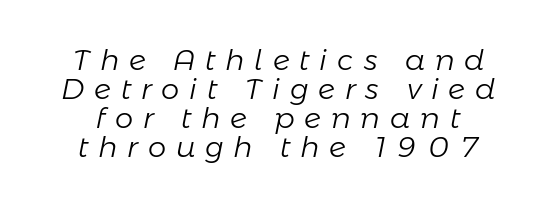
Q: Is the text bold? A: No.
Q: Is the text italic (slanted)? A: Yes, it leans right by about 11 degrees.
Q: Is the text underlined? A: No.
Q: How is the paragraph aligned? A: Centered.
Q: Is the spacing between letters normal or unusually wide? A: Unusually wide.
Q: Is the spacing between lines tight, normal or loose? A: Tight.
Q: Width (condensed, normal, or wide)? A: Normal.
Q: Stroke contrast? A: Low.
Q: x-height? A: Medium.
Q: Monospaced? A: No.
